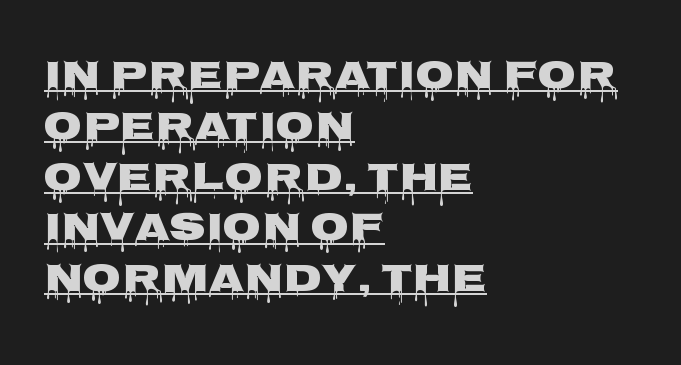
Every character sits straight up, as roman type does. Tracking here is standard; glyphs follow each other at the usual distance. Look at the stroke-to-counter ratio: heavy, a bold. This rendering uses left alignment, leaving the right contour irregular. The vertical gap from one line to the next is medium.
